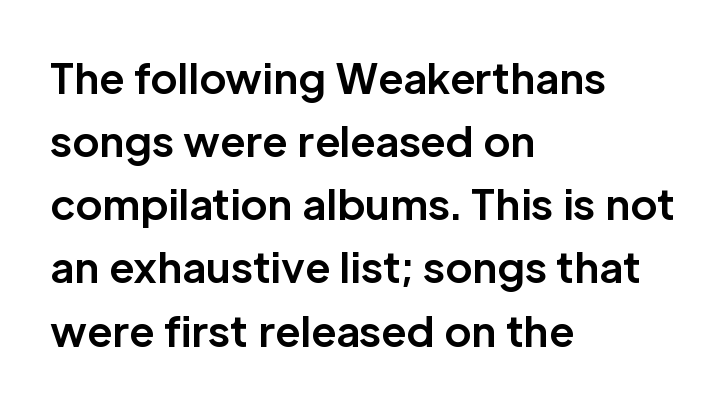
{"serif": "no", "italic": "no", "bold": "yes", "weight": "bold", "width": "normal", "stroke_contrast": "low", "x_height": "medium", "monospaced": "no", "underline": "no", "align": "left", "line_spacing": "normal", "line_spacing_ratio": 1.54, "letter_spacing": "normal", "letter_spacing_em": 0.0, "glyph_px": 41}
